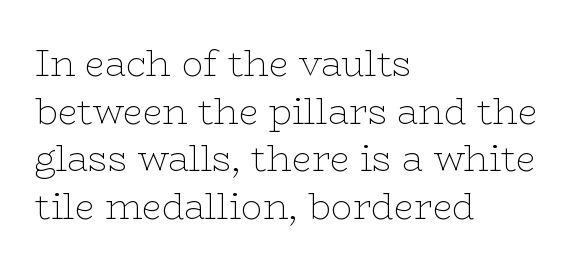
The image shows 36 px thin, wide serif type, upright; set left-aligned, normal line spacing (1.32x), normal letter spacing, not underlined; low stroke contrast and a medium x-height.
